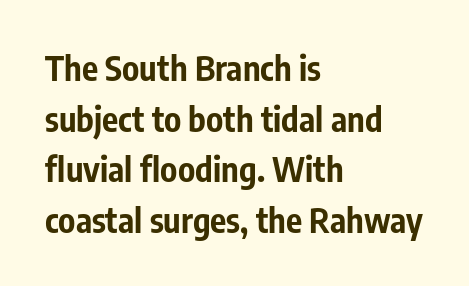
The font is running at its bold setting. This sample uses plain, unmodified letter spacing. The typeface chosen for these lines omits serifs. Ascenders rise straight up at ninety degrees.
